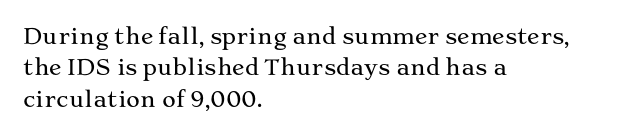
Unmarked baselines from the first word to the last. Every character sits straight up, as roman type does. The lines in this sample share a left origin and differ only in where they stop. Summary of vertical rhythm: regular, with standard interline spacing. Inter-character spacing is left at the font's built-in metrics.
